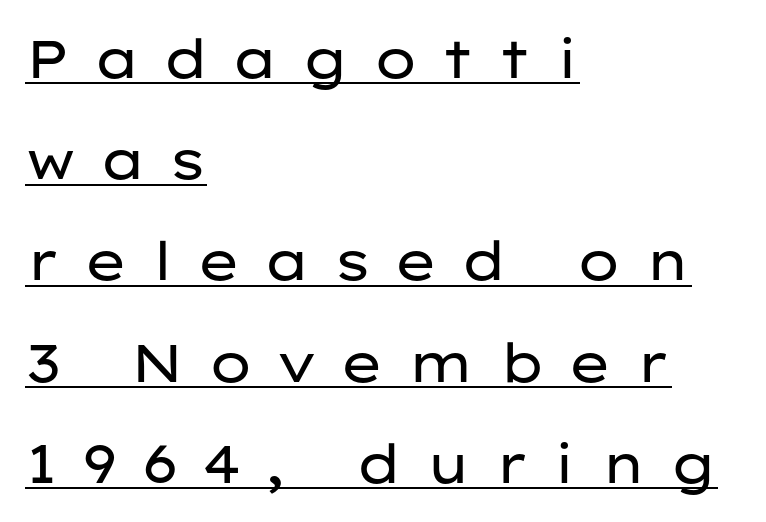
Q: Is the text bold? A: No.
Q: Is the text italic (slanted)? A: No, it is upright.
Q: Is the typeface a serif or a sans-serif typeface? A: Sans-serif.
Q: Is the text underlined? A: Yes.
Q: How is the paragraph aligned? A: Left-aligned.
Q: Is the spacing between letters normal or unusually wide? A: Unusually wide.
Q: Is the spacing between lines tight, normal or loose? A: Loose.
Q: Width (condensed, normal, or wide)? A: Wide.
Q: Stroke contrast? A: Low.
Q: x-height? A: Medium.
Q: Monospaced? A: No.
